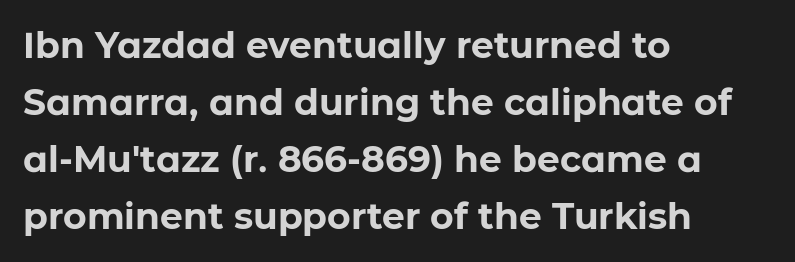
It's the straight-up-and-down kind of type. The strip under each line holds only bare page. The text was rendered using a sans face with plain stroke endings. The line texture is even and compact thanks to regular tracking. Stroke thickness is high; the sample reads as a true bold.
